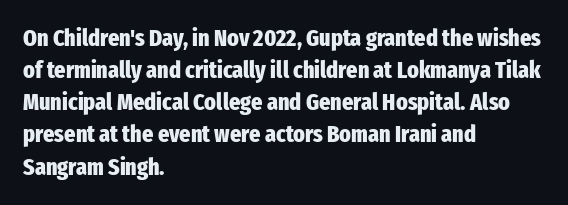
{"italic": "no", "bold": "yes", "underline": "no", "align": "left", "line_spacing": "normal", "line_spacing_ratio": 1.34, "letter_spacing": "normal", "letter_spacing_em": 0.0, "glyph_px": 24}
